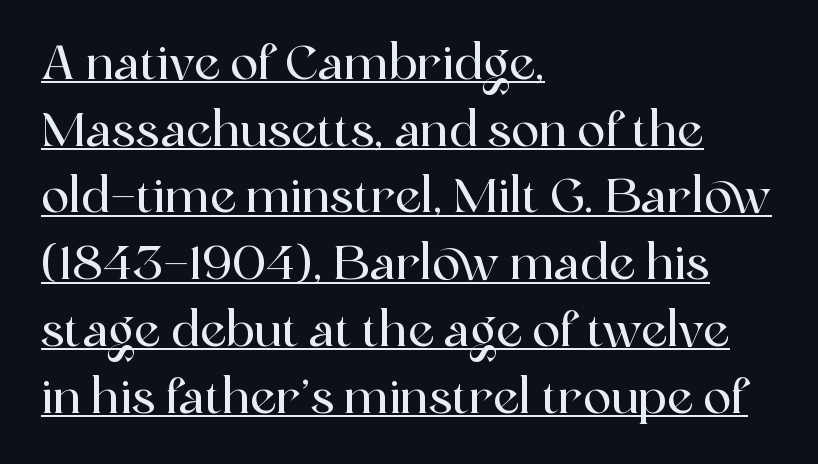
The words here are underlined. Is there much room between lines? A standard amount, neither cramped nor airy. Check where the strokes stop: tiny serifs finish them off. A typesetter would call this zero additional tracking.
